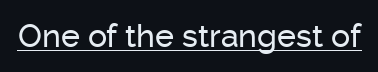
{"serif": "no", "italic": "no", "width": "normal", "stroke_contrast": "low", "x_height": "medium", "monospaced": "no", "underline": "yes", "letter_spacing": "normal", "letter_spacing_em": 0.0, "glyph_px": 32}
